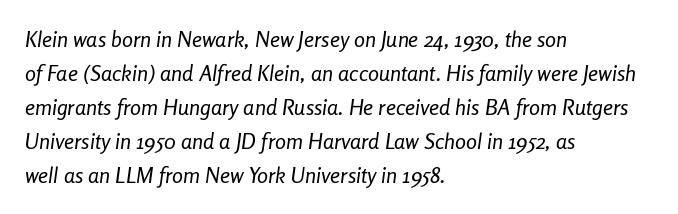
{"italic": "yes", "lean": "right", "slant_degrees": 8, "bold": "no", "underline": "no", "align": "left", "line_spacing": "normal", "line_spacing_ratio": 1.54, "letter_spacing": "normal", "letter_spacing_em": 0.0, "glyph_px": 22}
